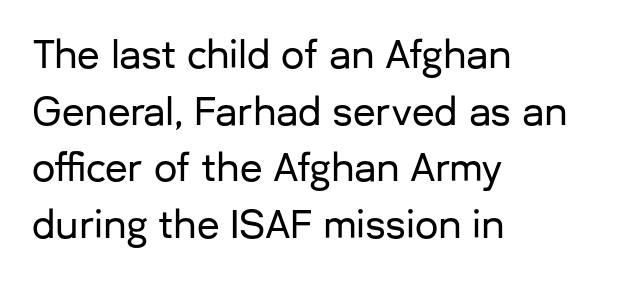
The image shows 37 px sans-serif type, upright; set left-aligned, normal line spacing (1.53x), normal letter spacing, not underlined; low stroke contrast and a medium x-height.
